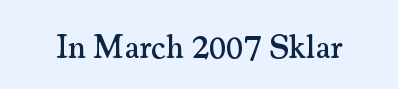
The image shows 33 px serif type, upright; set normal letter spacing, not underlined; medium stroke contrast and a small x-height.
